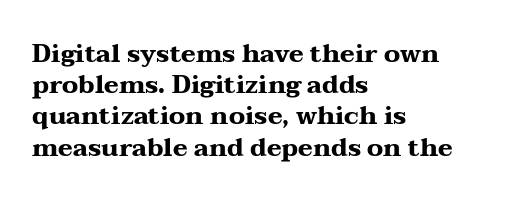
The image shows 25 px bold type, upright; set left-aligned, normal line spacing (1.25x), normal letter spacing, not underlined.
